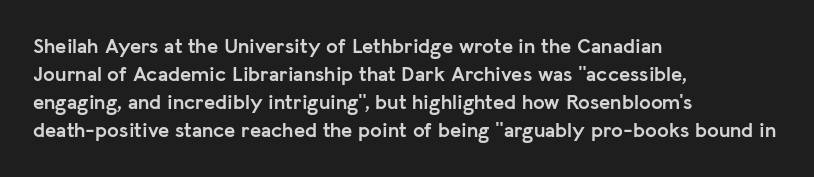
Anything drawn beneath the words? Only blank space. Evenly set lines give the paragraph a standard silhouette. In CSS terms this would be text-align: left. The font's upright variant was chosen for this text. Strokes here are thick enough to call this a true bold.
